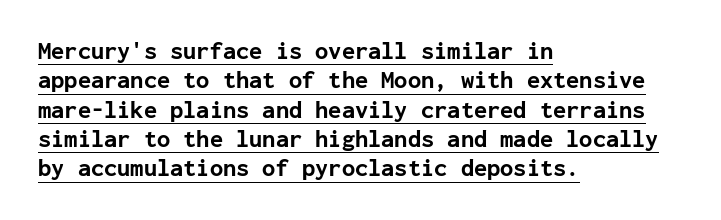
The image shows 24 px bold type, upright; set left-aligned, line spacing 1.22x, normal letter spacing, underlined.
